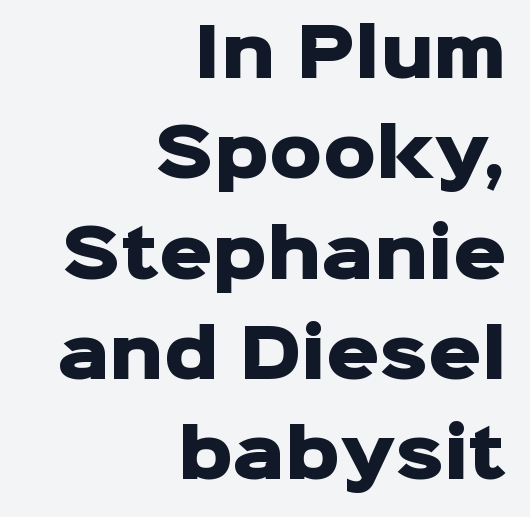
No italicization has been applied; the sample stays upright. This is sans-serif lettering, the kind often seen on screens and signage. These lines carry a lot of weight — the face is fully bold. The rendering uses natural spacing where letterforms have individual widths. The area under the type is left untouched.
